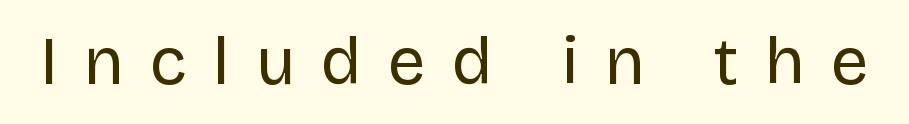
Look at the tracking — it's clearly loosened, letters drifting apart. Ink coverage per letter is moderate at most. The font's upright variant was chosen for this text. Are there feet on the stems? There aren't — it's a sans. Anything drawn beneath the words? Only blank space.
